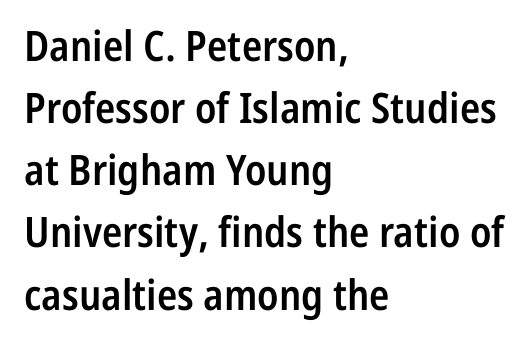
The image shows 42 px semibold, condensed sans-serif type, upright; set left-aligned, normal line spacing (1.48x), normal letter spacing, not underlined; low stroke contrast and a medium x-height.
